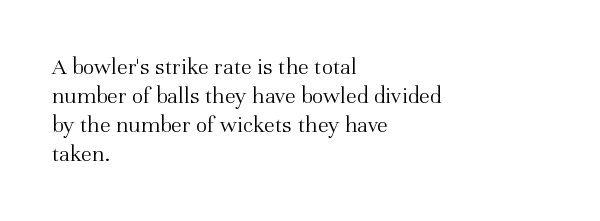
The strokes carry an ordinary text weight at most. Default kerning and tracking; the words read as compact shapes. The gap between lines stays unmarked. Does the lettering tilt? It doesn't — this is upright.
